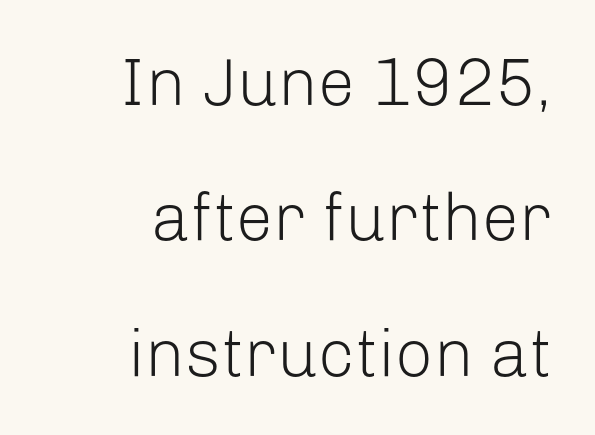
Q: Is the text bold? A: No.
Q: Is the text italic (slanted)? A: No, it is upright.
Q: Is the typeface a serif or a sans-serif typeface? A: Sans-serif.
Q: Is the text underlined? A: No.
Q: How is the paragraph aligned? A: Right-aligned.
Q: Is the spacing between letters normal or unusually wide? A: Normal.
Q: Is the spacing between lines tight, normal or loose? A: Loose.
Q: Width (condensed, normal, or wide)? A: Normal.
Q: Stroke contrast? A: Low.
Q: x-height? A: Medium.
Q: Monospaced? A: No.
